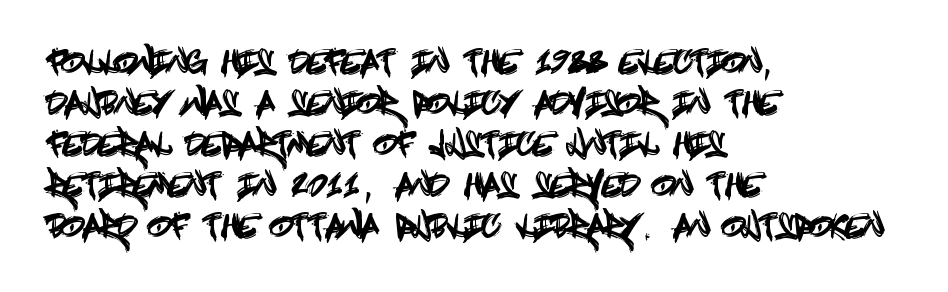
{"serif": "no", "width": "condensed", "x_height": "large", "underline": "no", "align": "left", "line_spacing": "normal", "line_spacing_ratio": 1.32, "letter_spacing": "normal", "letter_spacing_em": 0.0, "glyph_px": 31}
